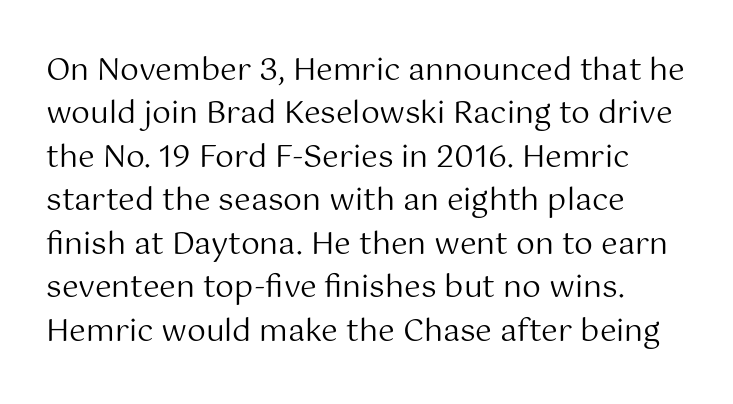
Look at the tracking — it's just the regular setting, nothing added. Underlining? Definitely not there. Ordinary non-slanted type is in use. The designer left line spacing at the default. Nothing heavy about these letters — not bold at all. Each letter keeps its own natural width here, so spacing adapts to shape.
